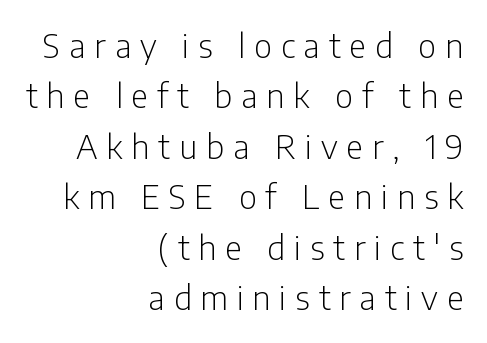
{"serif": "no", "italic": "no", "bold": "no", "weight": "light", "width": "condensed", "stroke_contrast": "low", "x_height": "medium", "monospaced": "no", "underline": "no", "align": "right", "line_spacing": "normal", "line_spacing_ratio": 1.53, "letter_spacing": "wide", "letter_spacing_em": 0.27, "glyph_px": 33}
